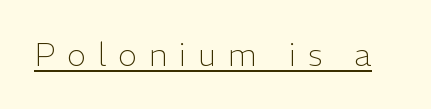
The rendering uses natural spacing where letterforms have individual widths. Weight: not bold — regular or lighter. Italic: no, the glyphs are upright roman. Does extra space separate the letters? Yes, quite a lot of it. The rendering uses the underline text-decoration. The rendering shows plain stroke endings on the letterforms — a sans-serif design.
